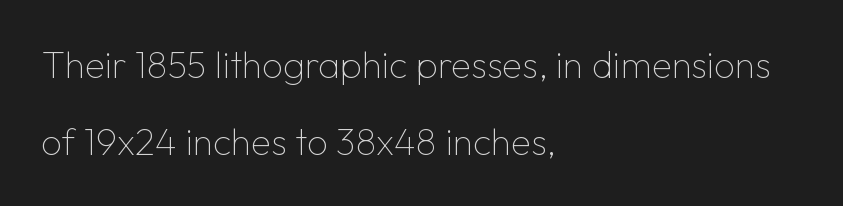
A bare baseline throughout the passage. Caption: standard tracking, unaltered. One-word summary of the alignment: left. A quiet, ordinary-to-light weight characterises the typeface. This block would shrink considerably if given ordinary leading; it's expanded now.
